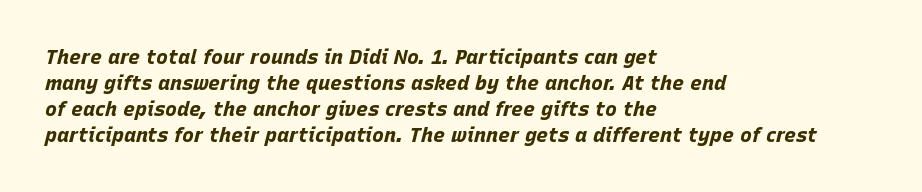
Q: Is the text bold? A: Yes.
Q: Is the text italic (slanted)? A: Yes, it leans right by about 15 degrees.
Q: Is the text underlined? A: No.
Q: How is the paragraph aligned? A: Left-aligned.
Q: Is the spacing between letters normal or unusually wide? A: Normal.
Q: Is the spacing between lines tight, normal or loose? A: Normal.
